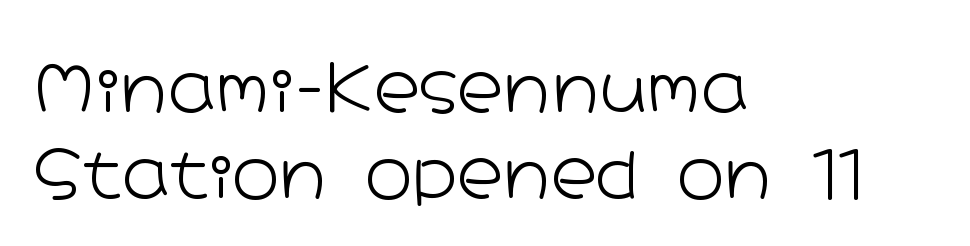
The image shows 64 px light, wide sans-serif type, upright; set left-aligned, normal line spacing (1.34x), normal letter spacing, not underlined; low stroke contrast and a medium x-height.
